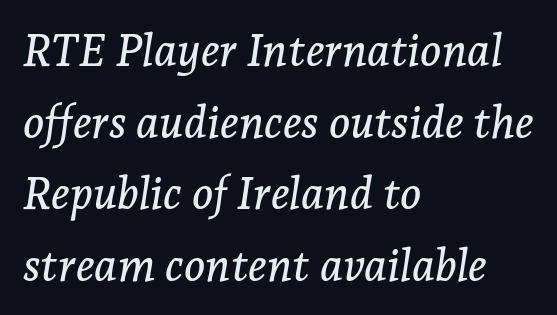
Stroke terminals: seriffed. These lines are set flush left with a ragged right edge. These lines keep a tight, regular rhythm from letter to letter. This block has exactly the height ordinary leading produces. A typesetter would call this proportional, since set widths differ per character.
